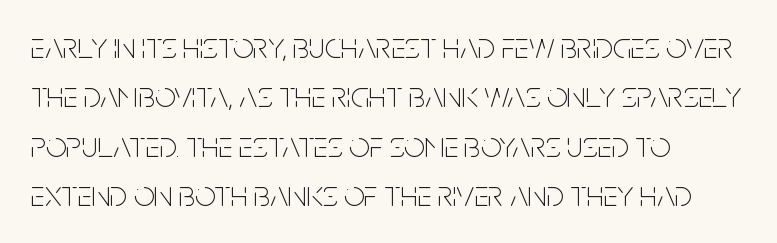
Q: Is the text bold? A: No.
Q: Is the text italic (slanted)? A: No, it is upright.
Q: Is the typeface a serif or a sans-serif typeface? A: Sans-serif.
Q: Is the text underlined? A: No.
Q: How is the paragraph aligned? A: Left-aligned.
Q: Is the spacing between letters normal or unusually wide? A: Normal.
Q: Is the spacing between lines tight, normal or loose? A: Normal.
Q: Width (condensed, normal, or wide)? A: Condensed.
Q: Stroke contrast? A: Low.
Q: x-height? A: Large.
Q: Monospaced? A: No.
